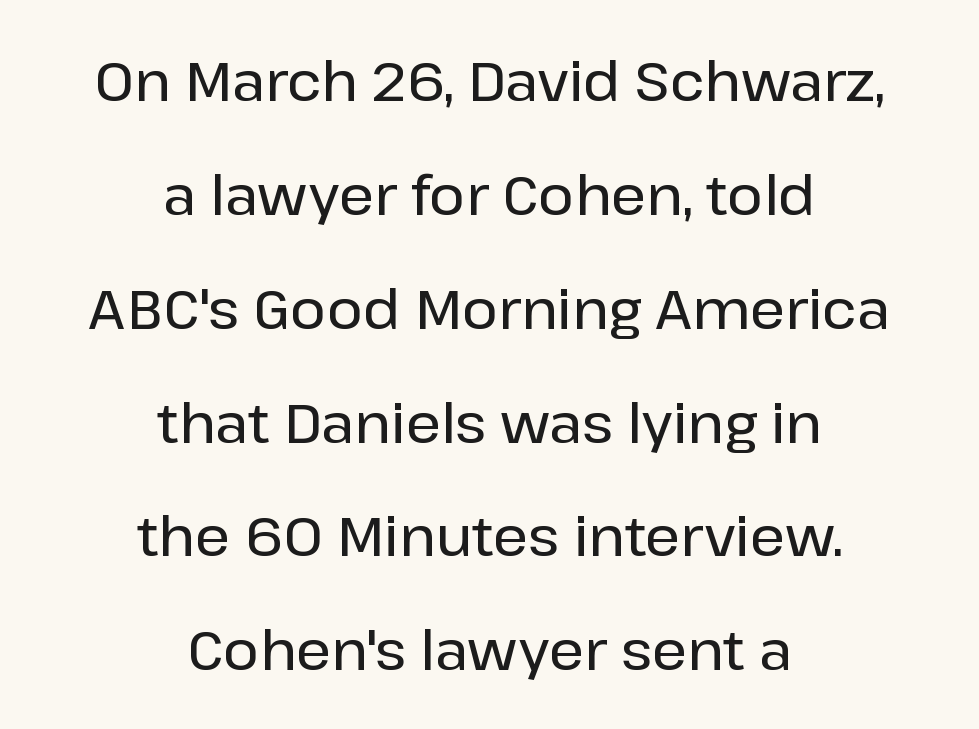
Observe the ordinary spacing: letters are neighbours, not strangers. Stroke terminals: plain, sans-serif. This rendering uses center alignment, leaving both contours irregular but symmetric. Clear beneath every line of the passage. Do the characters align in a grid? No, the font is proportional.
